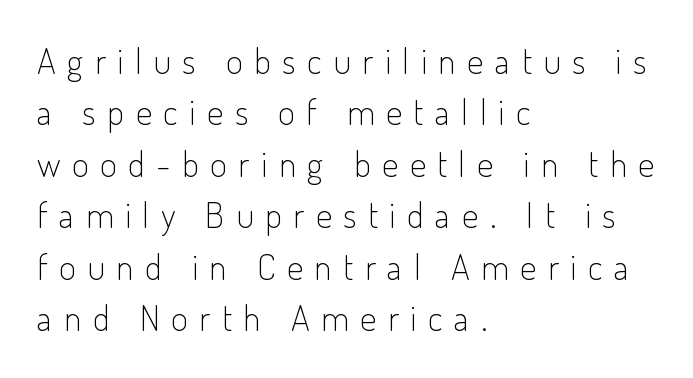
Clear beneath every line of the passage. The lettering stays uniformly vertical, giving the passage a roman look. The rendering shows plain stroke endings on the letterforms — a sans-serif design. Casual observation: everything's shoved over to the left. The font is comparable to plain body text, perhaps lighter.
